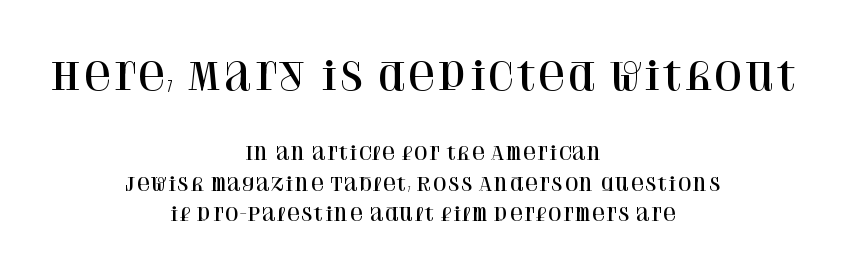
{"serif": "yes", "italic": "no", "width": "normal", "stroke_contrast": "high", "x_height": "large", "monospaced": "no", "underline": "no", "align": "center", "line_spacing": "normal", "line_spacing_ratio": 1.69, "letter_spacing": "normal", "letter_spacing_em": 0.0, "larger_block": "first", "size_ratio": 2.06, "glyph_px": 37}
